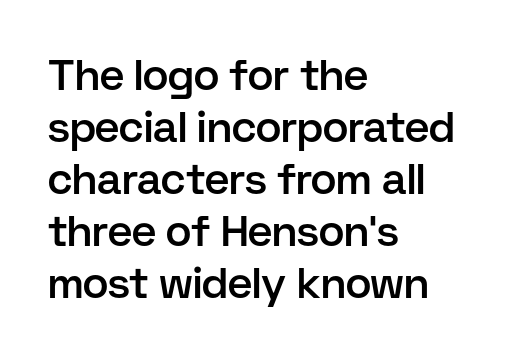
The space directly below the letters is spotless. Leftover space on each line is placed entirely after the last word. No extra tracking has been applied to these lines. Heft: intermediate — a semibold.
